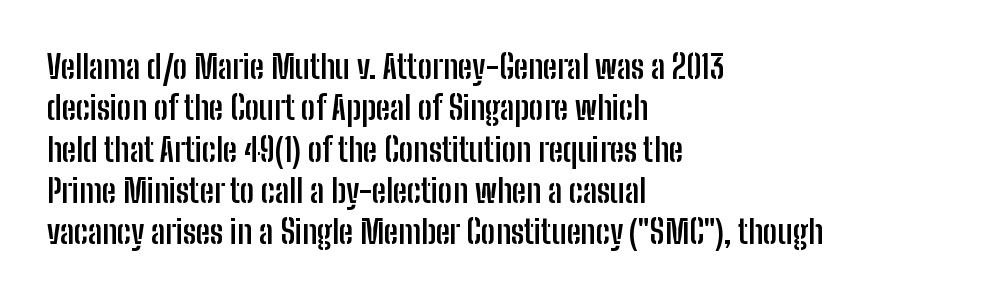
Q: Is the text bold? A: Yes.
Q: Is the text italic (slanted)? A: No, it is upright.
Q: Is the typeface a serif or a sans-serif typeface? A: Sans-serif.
Q: Is the text underlined? A: No.
Q: How is the paragraph aligned? A: Left-aligned.
Q: Is the spacing between letters normal or unusually wide? A: Normal.
Q: Is the spacing between lines tight, normal or loose? A: Normal.
Q: Width (condensed, normal, or wide)? A: Condensed.
Q: Stroke contrast? A: Low.
Q: x-height? A: Medium.
Q: Monospaced? A: No.
